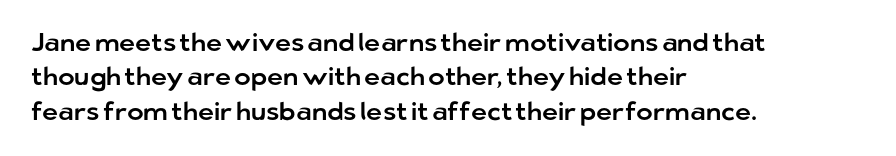
The image shows 25 px text type, upright; set left-aligned, normal line spacing (1.38x), normal letter spacing, not underlined.
